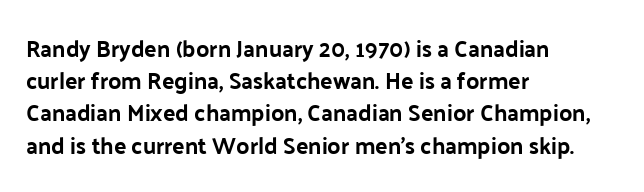
Does the leading feel generous? No, just average. The paragraph shown leans on its left margin. The string is rendered with underlining switched off. Here the glyphs are tracked normally, forming tight word shapes. The font's upright variant was chosen for this text.
